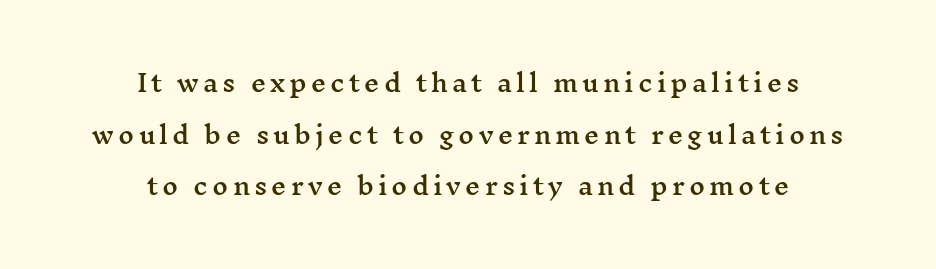
Q: Is the text italic (slanted)? A: No, it is upright.
Q: Is the text underlined? A: No.
Q: How is the paragraph aligned? A: Centered.
Q: Is the spacing between lines tight, normal or loose? A: Loose.
